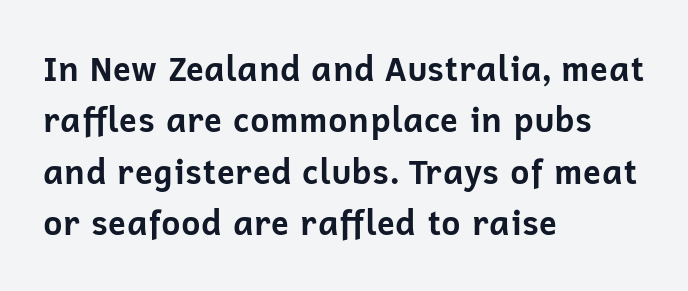
The image shows 33 px bold sans-serif type, upright; set left-aligned, normal line spacing (1.56x), normal letter spacing, not underlined; low stroke contrast and a medium x-height.
